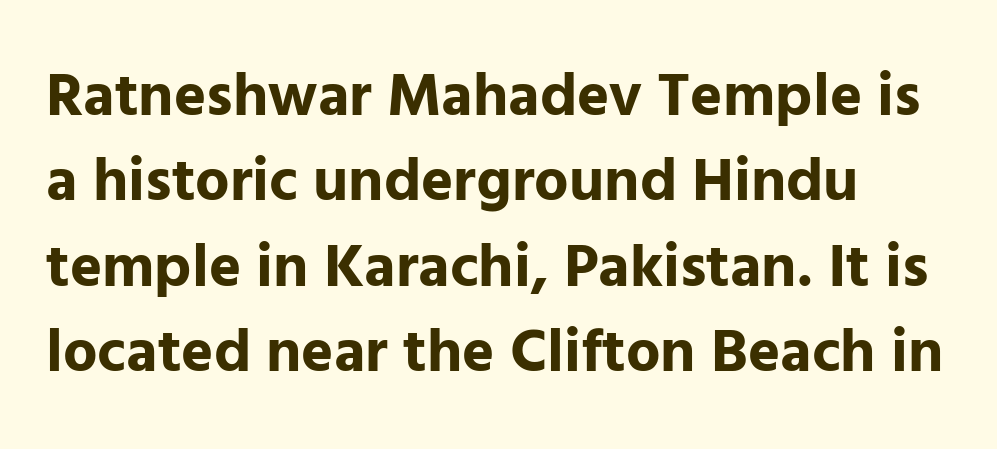
Interline gaps are of average width in this sample. The face used here is proportionally spaced, like ordinary book or web type. Stroke terminals: plain, sans-serif. A typesetter would mark this as roman, not italic. Unmarked baselines from the first word to the last.
